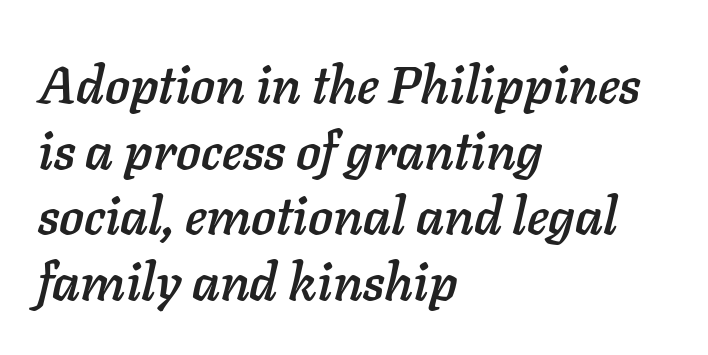
Q: Is the text italic (slanted)? A: Yes, it leans right by about 11 degrees.
Q: Is the text underlined? A: No.
Q: How is the paragraph aligned? A: Left-aligned.
Q: Is the spacing between letters normal or unusually wide? A: Normal.
Q: Is the spacing between lines tight, normal or loose? A: Normal.
Q: Width (condensed, normal, or wide)? A: Normal.
Q: Stroke contrast? A: Low.
Q: x-height? A: Medium.
Q: Monospaced? A: No.
